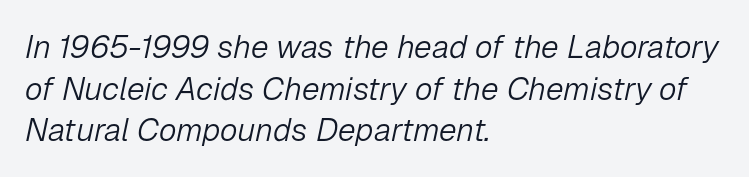
Q: Is the text bold? A: No.
Q: Is the text italic (slanted)? A: Yes, it leans right by about 12 degrees.
Q: Is the text underlined? A: No.
Q: How is the paragraph aligned? A: Left-aligned.
Q: Is the spacing between letters normal or unusually wide? A: Normal.
Q: Is the spacing between lines tight, normal or loose? A: Normal.
Q: Width (condensed, normal, or wide)? A: Normal.
Q: Stroke contrast? A: Low.
Q: x-height? A: Medium.
Q: Monospaced? A: No.
